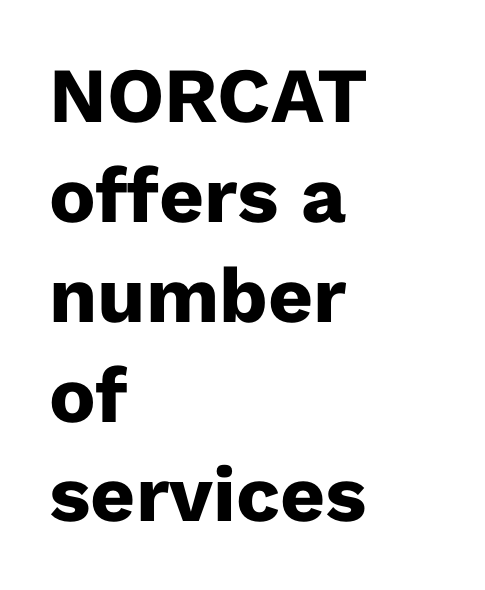
The string is rendered with underlining switched off. As a designer I'd log this as weight 700, bold. The rendering keeps characters at their native spacing. A roman cut, with each character standing at attention.
